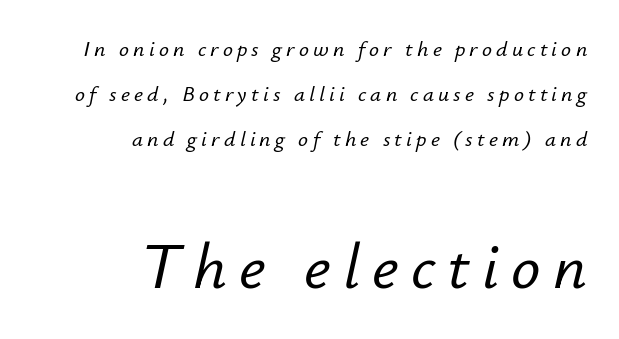
{"italic": "yes", "lean": "right", "slant_degrees": 12, "width": "normal", "stroke_contrast": "low", "x_height": "small", "monospaced": "no", "underline": "no", "align": "right", "line_spacing": "loose", "line_spacing_ratio": 2.04, "larger_block": "second", "size_ratio": 2.95, "glyph_px": 65}
